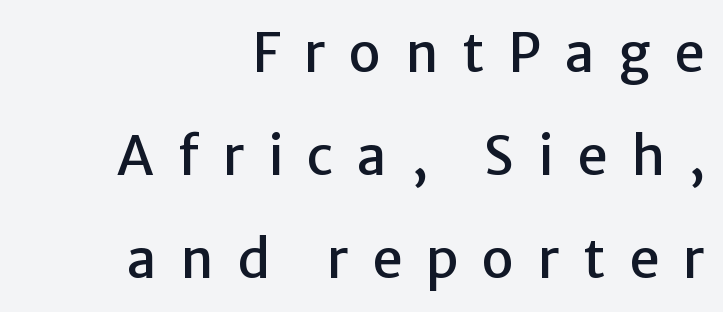
{"serif": "no", "italic": "no", "width": "normal", "stroke_contrast": "low", "x_height": "medium", "monospaced": "no", "underline": "no", "align": "right", "line_spacing": "loose", "line_spacing_ratio": 1.94, "letter_spacing": "wide", "letter_spacing_em": 0.45, "glyph_px": 53}
